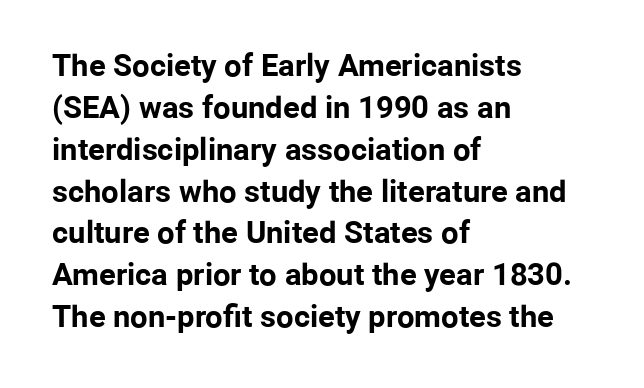
{"serif": "no", "italic": "no", "bold": "yes", "weight": "bold", "width": "normal", "stroke_contrast": "low", "x_height": "medium", "monospaced": "no", "underline": "no", "align": "left", "line_spacing": "normal", "line_spacing_ratio": 1.35, "letter_spacing": "normal", "letter_spacing_em": 0.0, "glyph_px": 31}
